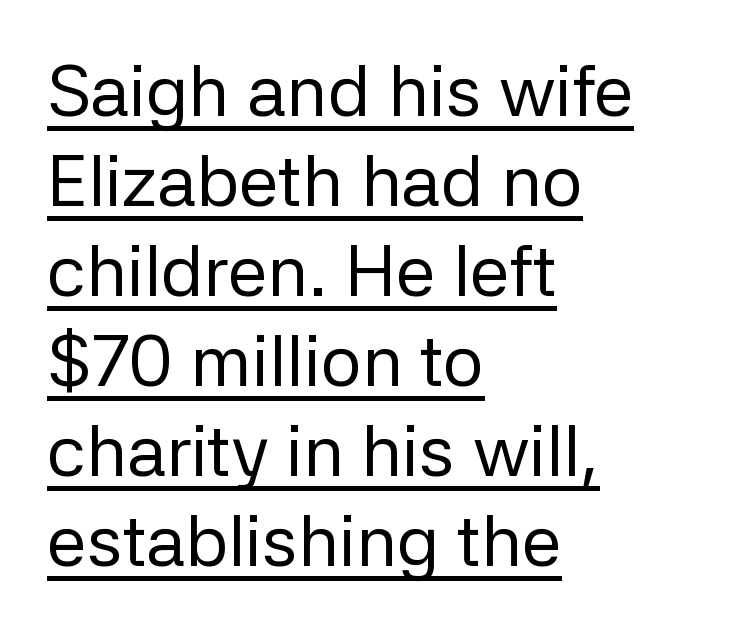
The image shows 72 px regular-weight sans-serif type, upright; set left-aligned, normal line spacing (1.25x), normal letter spacing, underlined; low stroke contrast and a medium x-height.
